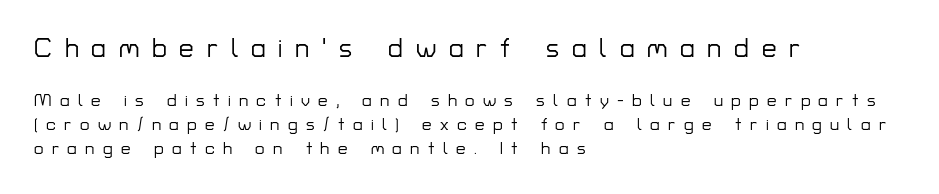
Q: Is the text italic (slanted)? A: No, it is upright.
Q: Is the text underlined? A: No.
Q: How is the paragraph aligned? A: Left-aligned.
Q: Is the spacing between letters normal or unusually wide? A: Unusually wide.
Q: Is the spacing between lines tight, normal or loose? A: Normal.
Q: Which block of text is set in a larger size, the first (top) or the second (bottom)? A: The first (top) one.
